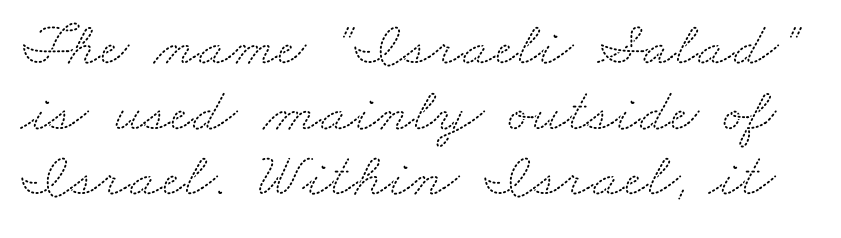
Q: Is the typeface a serif or a sans-serif typeface? A: Serif.
Q: Is the text underlined? A: No.
Q: Is the spacing between letters normal or unusually wide? A: Normal.
Q: Is the spacing between lines tight, normal or loose? A: Tight.
Q: Width (condensed, normal, or wide)? A: Wide.
Q: Stroke contrast? A: Medium.
Q: x-height? A: Small.
Q: Monospaced? A: No.
